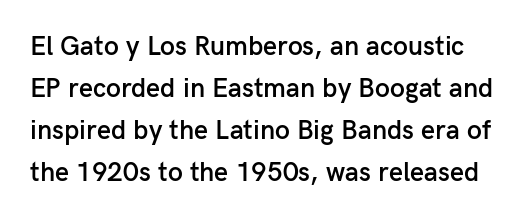
{"italic": "no", "bold": "semi", "underline": "no", "line_spacing": "normal", "line_spacing_ratio": 1.56, "letter_spacing": "normal", "letter_spacing_em": 0.0, "glyph_px": 27}
